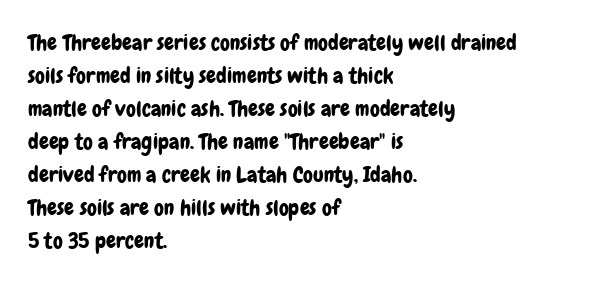
A clean baseline with only descenders dipping below it. Standard letterfit; no display-style spreading of the glyphs. Notice how descenders clear the ascenders below comfortably — that's standard leading. It's the straight-up-and-down kind of type. Does the copy run flush right? No — it runs flush left.
